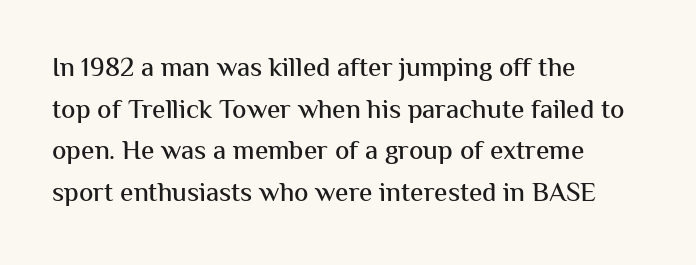
{"italic": "no", "underline": "no", "align": "left", "line_spacing": "normal", "line_spacing_ratio": 1.54, "letter_spacing": "normal", "letter_spacing_em": 0.0, "glyph_px": 27}
